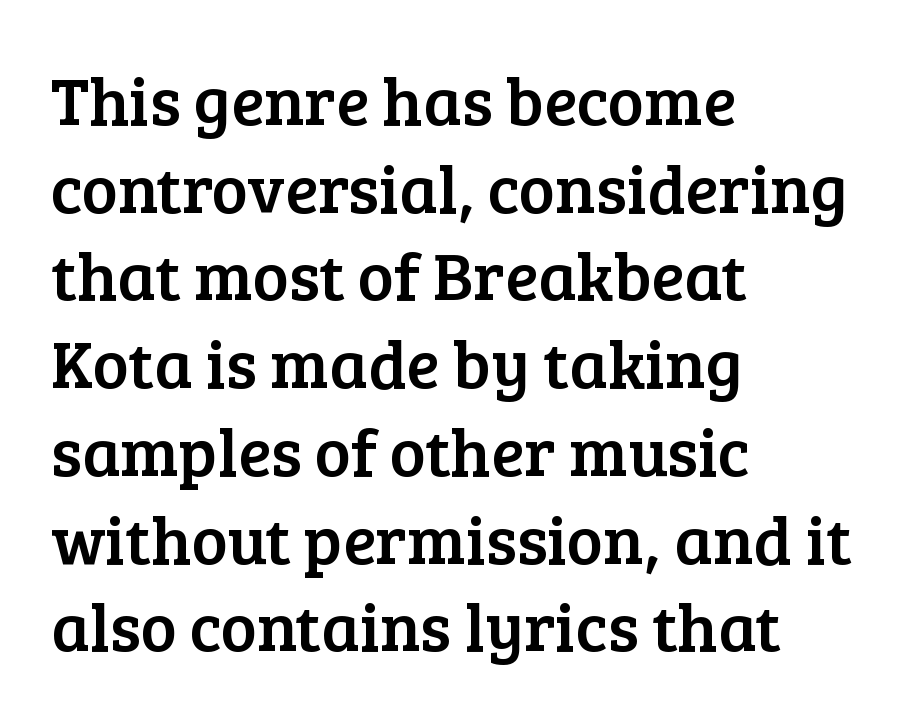
{"serif": "yes", "italic": "no", "width": "normal", "stroke_contrast": "low", "x_height": "medium", "monospaced": "no", "underline": "no", "align": "left", "line_spacing": "normal", "line_spacing_ratio": 1.29, "letter_spacing": "normal", "letter_spacing_em": 0.0, "glyph_px": 68}
